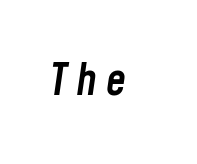
Q: Is the text bold? A: Semi-bold.
Q: Is the text italic (slanted)? A: Yes, it leans right by about 8 degrees.
Q: Is the text underlined? A: No.
Q: Is the spacing between letters normal or unusually wide? A: Unusually wide.
Q: Width (condensed, normal, or wide)? A: Condensed.
Q: Stroke contrast? A: Low.
Q: x-height? A: Medium.
Q: Monospaced? A: No.
